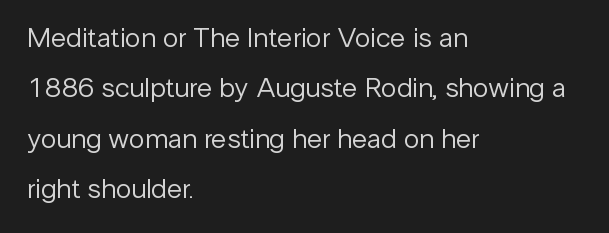
Q: Is the text bold? A: No.
Q: Is the text italic (slanted)? A: No, it is upright.
Q: Is the typeface a serif or a sans-serif typeface? A: Sans-serif.
Q: Is the text underlined? A: No.
Q: How is the paragraph aligned? A: Left-aligned.
Q: Is the spacing between letters normal or unusually wide? A: Normal.
Q: Width (condensed, normal, or wide)? A: Normal.
Q: Stroke contrast? A: Low.
Q: x-height? A: Medium.
Q: Monospaced? A: No.
